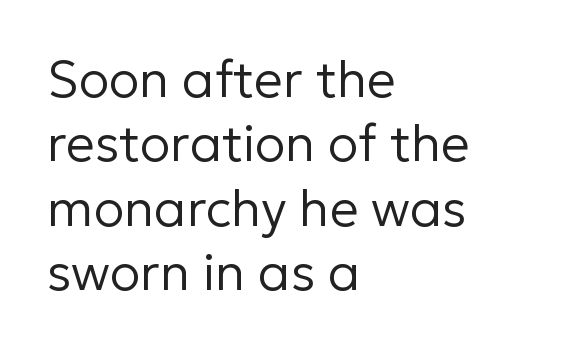
{"serif": "no", "italic": "no", "bold": "no", "weight": "regular", "width": "normal", "stroke_contrast": "low", "x_height": "medium", "monospaced": "no", "underline": "no", "align": "left", "line_spacing": "normal", "line_spacing_ratio": 1.26, "letter_spacing": "normal", "letter_spacing_em": 0.0, "glyph_px": 51}
